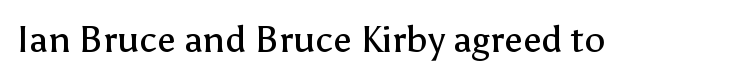
Q: Is the text bold? A: No.
Q: Is the text italic (slanted)? A: No, it is upright.
Q: Is the typeface a serif or a sans-serif typeface? A: Sans-serif.
Q: Is the text underlined? A: No.
Q: Is the spacing between letters normal or unusually wide? A: Normal.
Q: Width (condensed, normal, or wide)? A: Normal.
Q: Stroke contrast? A: Low.
Q: x-height? A: Medium.
Q: Monospaced? A: No.
